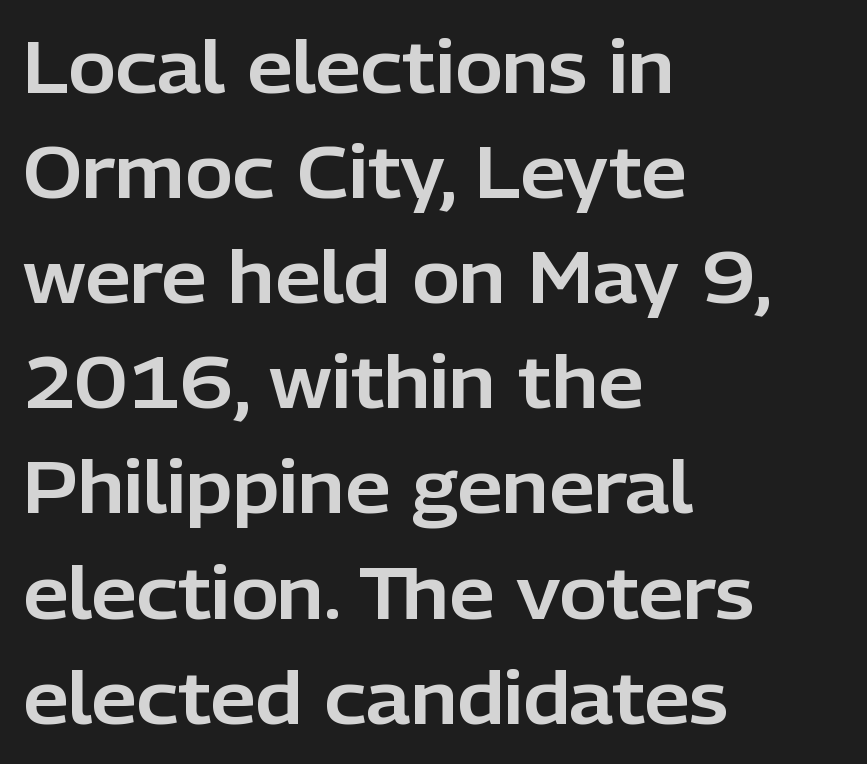
Posture: upright roman. In terms of letterspacing, this is plain default setting. The glyphs in this specimen are sans serif. Varying glyph widths throughout — classic text-font behaviour.
